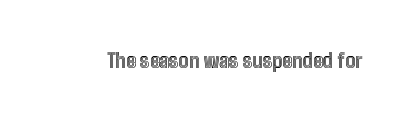
{"italic": "no", "underline": "no", "letter_spacing": "normal", "letter_spacing_em": 0.0, "glyph_px": 20}
